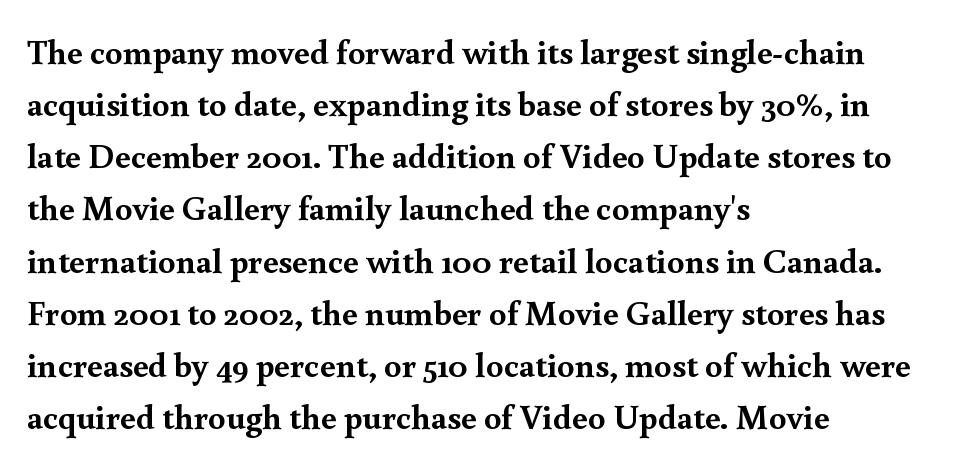
{"serif": "yes", "italic": "no", "bold": "yes", "weight": "semibold", "width": "normal", "x_height": "small", "monospaced": "no", "underline": "no", "align": "left", "line_spacing": "normal", "line_spacing_ratio": 1.49, "letter_spacing": "normal", "letter_spacing_em": 0.0, "glyph_px": 35}
